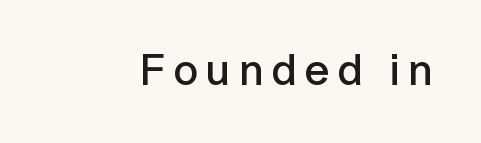
{"serif": "no", "italic": "no", "bold": "semi", "weight": "semibold", "width": "normal", "stroke_contrast": "low", "x_height": "medium", "monospaced": "no", "underline": "no", "glyph_px": 44}
